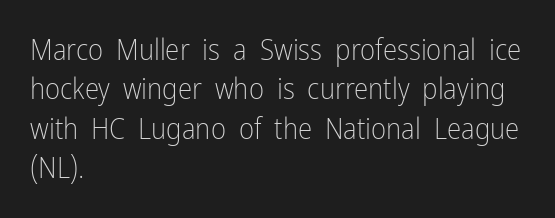
Is the block centered? No — it sits flush against the left margin. The area under the type is left untouched. The letters sit at their default tracking, neither squeezed nor spread. Honestly, the row spacing looks completely unremarkable.
